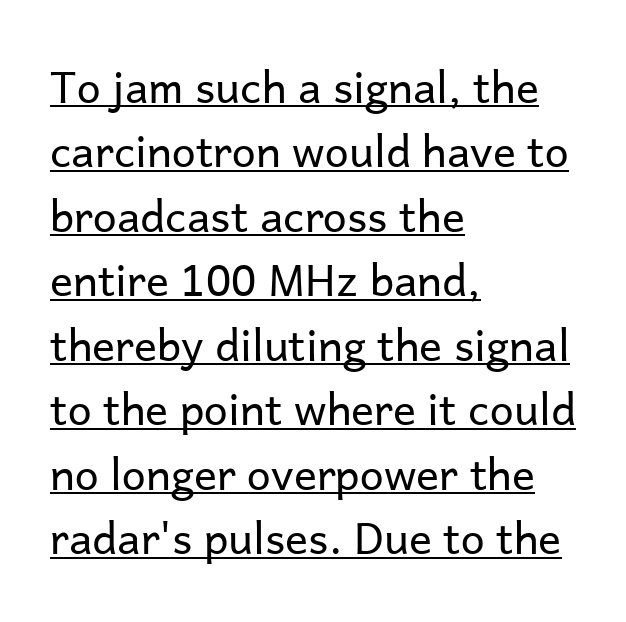
Q: Is the text bold? A: No.
Q: Is the text italic (slanted)? A: No, it is upright.
Q: Is the typeface a serif or a sans-serif typeface? A: Sans-serif.
Q: Is the text underlined? A: Yes.
Q: How is the paragraph aligned? A: Left-aligned.
Q: Is the spacing between letters normal or unusually wide? A: Normal.
Q: Is the spacing between lines tight, normal or loose? A: Normal.
Q: Width (condensed, normal, or wide)? A: Normal.
Q: Stroke contrast? A: Low.
Q: x-height? A: Medium.
Q: Monospaced? A: No.
